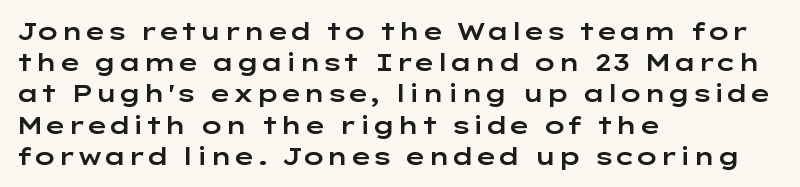
{"italic": "no", "underline": "no", "align": "left", "line_spacing": "normal", "line_spacing_ratio": 1.3, "letter_spacing": "normal", "letter_spacing_em": 0.0, "glyph_px": 24}
